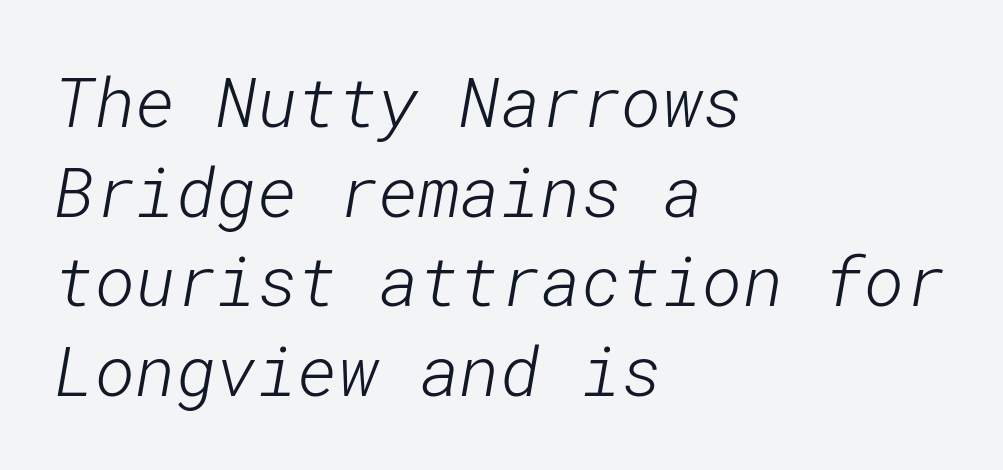
{"serif": "no", "bold": "no", "weight": "light", "width": "normal", "stroke_contrast": "low", "x_height": "medium", "underline": "no", "align": "left", "line_spacing": "normal", "line_spacing_ratio": 1.3, "letter_spacing": "normal", "letter_spacing_em": 0.0, "glyph_px": 69}
